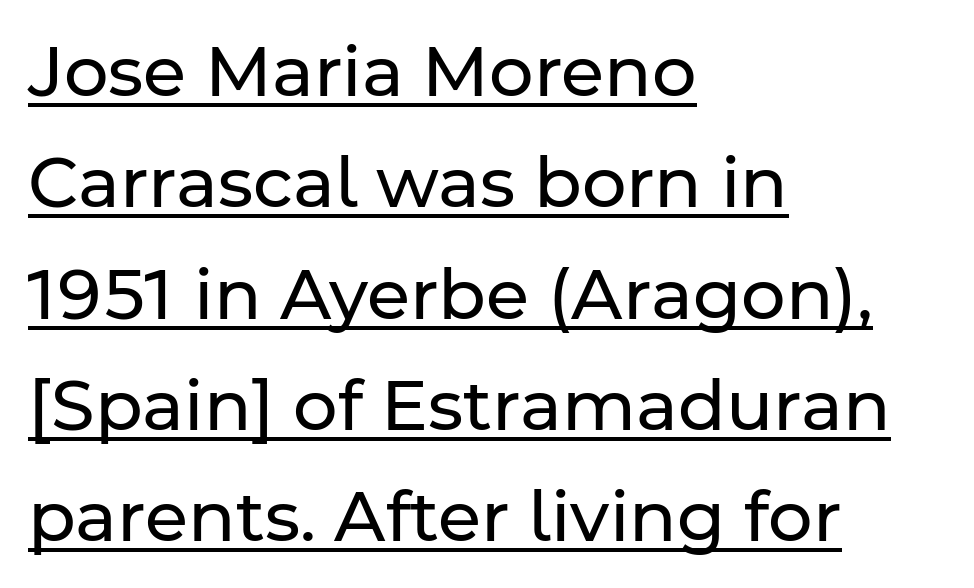
Q: Is the text bold? A: No.
Q: Is the text italic (slanted)? A: No, it is upright.
Q: Is the typeface a serif or a sans-serif typeface? A: Sans-serif.
Q: Is the text underlined? A: Yes.
Q: How is the paragraph aligned? A: Left-aligned.
Q: Is the spacing between letters normal or unusually wide? A: Normal.
Q: Is the spacing between lines tight, normal or loose? A: Normal.
Q: Width (condensed, normal, or wide)? A: Normal.
Q: Stroke contrast? A: Low.
Q: x-height? A: Medium.
Q: Monospaced? A: No.
